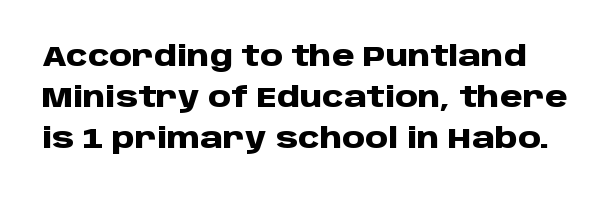
{"serif": "no", "italic": "no", "bold": "yes", "weight": "heavy", "width": "normal", "stroke_contrast": "low", "x_height": "large", "monospaced": "no", "underline": "no", "line_spacing": "normal", "line_spacing_ratio": 1.42, "letter_spacing": "normal", "letter_spacing_em": 0.0, "glyph_px": 29}
